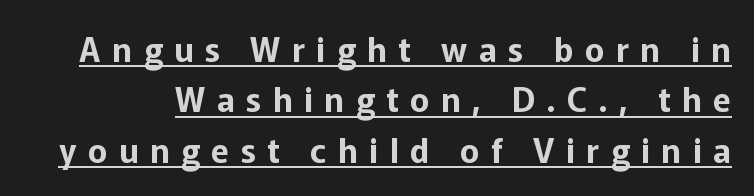
A typesetter would call this heavily tracked-out type. The characters display no serif detailing; their extremities are plain. The letters stand straight up with perfectly vertical stems. Rows of type keep a routine distance in the vertical direction.
